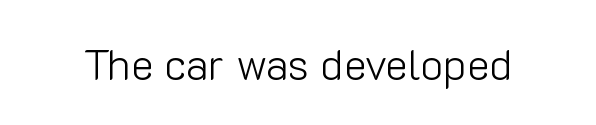
{"serif": "no", "italic": "no", "bold": "no", "weight": "light", "width": "normal", "stroke_contrast": "low", "x_height": "medium", "monospaced": "no", "underline": "no", "letter_spacing": "normal", "letter_spacing_em": 0.0, "glyph_px": 43}
